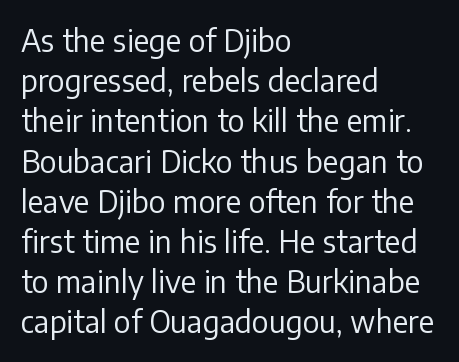
The image shows 30 px regular-weight sans-serif type, upright; set left-aligned, normal line spacing (1.34x), normal letter spacing, not underlined; low stroke contrast and a medium x-height.
